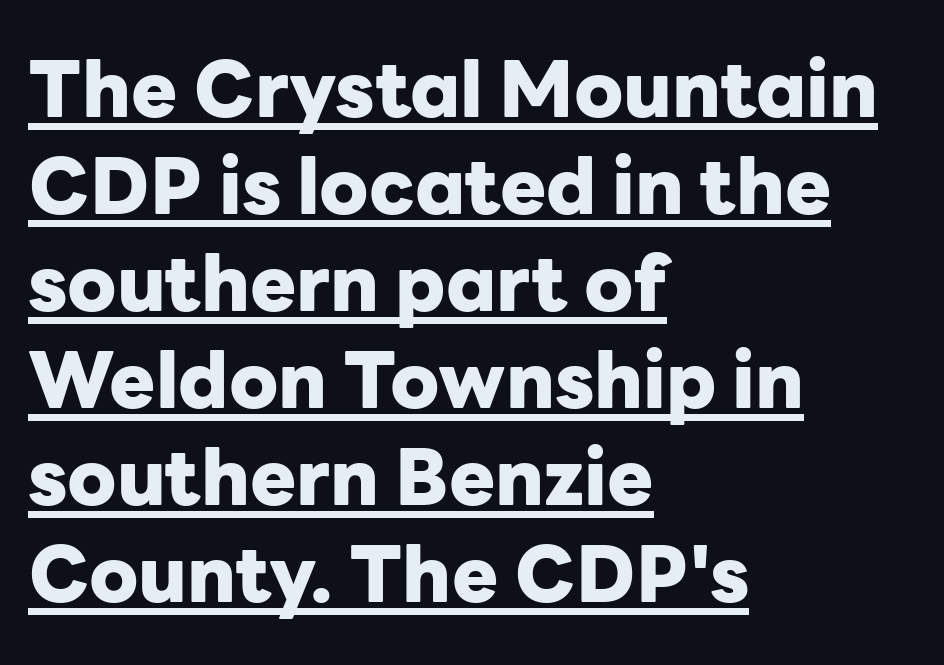
Emphasis by weight is at full strength: bold. The font family rendered here belongs to the sans-serif group. Summary of vertical rhythm: regular, with standard interline spacing. If you drew a ruler down the left edge, every line would touch it.
